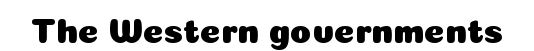
{"serif": "no", "italic": "no", "width": "normal", "stroke_contrast": "low", "x_height": "medium", "monospaced": "no", "underline": "no", "letter_spacing": "normal", "letter_spacing_em": 0.0, "glyph_px": 35}
